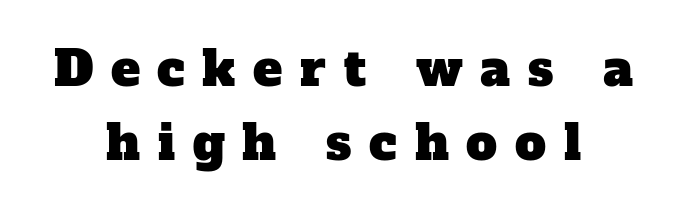
{"serif": "yes", "width": "normal", "stroke_contrast": "low", "x_height": "medium", "monospaced": "no", "underline": "no", "align": "center", "line_spacing": "normal", "line_spacing_ratio": 1.52, "letter_spacing": "wide", "letter_spacing_em": 0.36, "glyph_px": 49}
